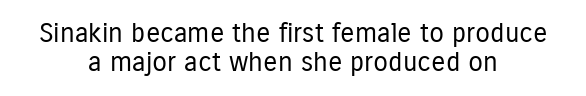
The image shows 27 px text type, upright; set centered, tight line spacing (1.06x), normal letter spacing, not underlined.
